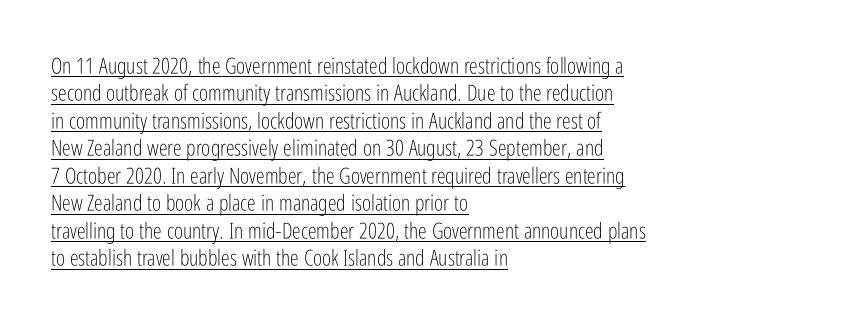
Q: Is the text bold? A: No.
Q: Is the text italic (slanted)? A: No, it is upright.
Q: Is the text underlined? A: Yes.
Q: How is the paragraph aligned? A: Left-aligned.
Q: Is the spacing between letters normal or unusually wide? A: Normal.
Q: Is the spacing between lines tight, normal or loose? A: Normal.
